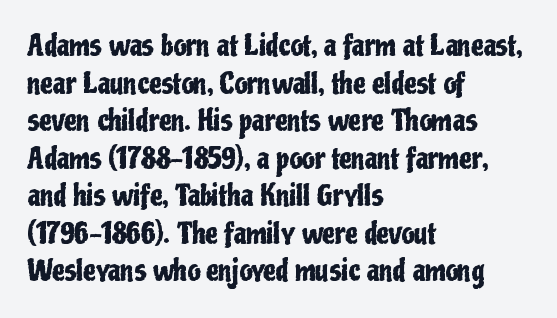
Check under the words: just untouched page. Rendered with straight, roman letterforms. Varying glyph widths throughout — classic text-font behaviour. Is this a sans? Yes — the strokes have no serifs.
